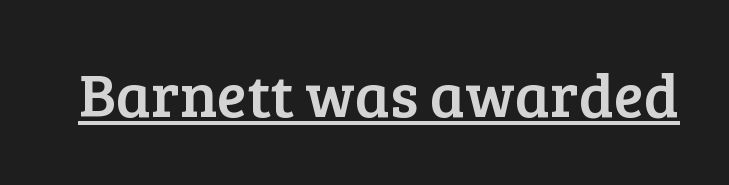
The image shows 62 px serif type, upright; set normal letter spacing, underlined; low stroke contrast and a medium x-height.
